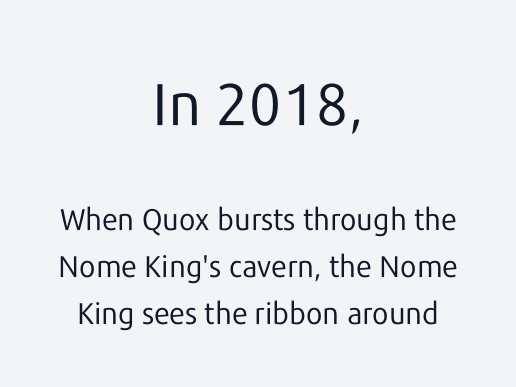
Q: Is the text bold? A: No.
Q: Is the text italic (slanted)? A: No, it is upright.
Q: Is the typeface a serif or a sans-serif typeface? A: Sans-serif.
Q: Is the text underlined? A: No.
Q: How is the paragraph aligned? A: Centered.
Q: Is the spacing between letters normal or unusually wide? A: Normal.
Q: Is the spacing between lines tight, normal or loose? A: Normal.
Q: Which block of text is set in a larger size, the first (top) or the second (bottom)? A: The first (top) one.
Q: Width (condensed, normal, or wide)? A: Normal.
Q: Stroke contrast? A: Low.
Q: x-height? A: Medium.
Q: Monospaced? A: No.
